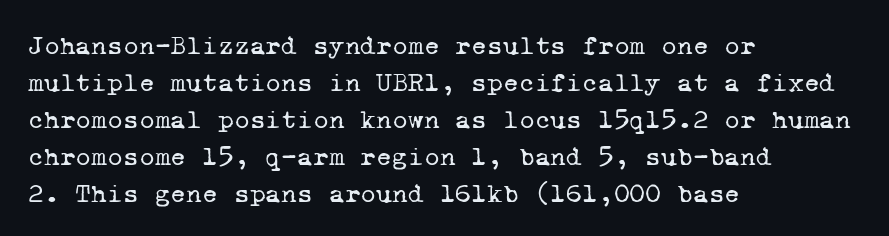
The image shows 27 px text type; set left-aligned, normal line spacing (1.37x), normal letter spacing, not underlined.
